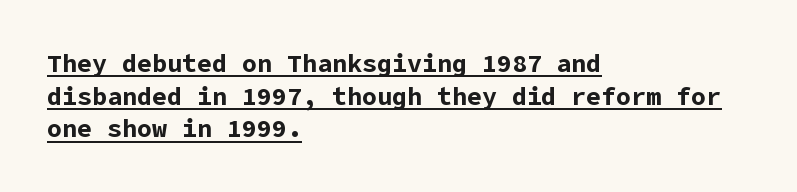
Q: Is the text bold? A: Yes.
Q: Is the text italic (slanted)? A: No, it is upright.
Q: Is the text underlined? A: Yes.
Q: How is the paragraph aligned? A: Left-aligned.
Q: Is the spacing between letters normal or unusually wide? A: Normal.
Q: Is the spacing between lines tight, normal or loose? A: Normal.
